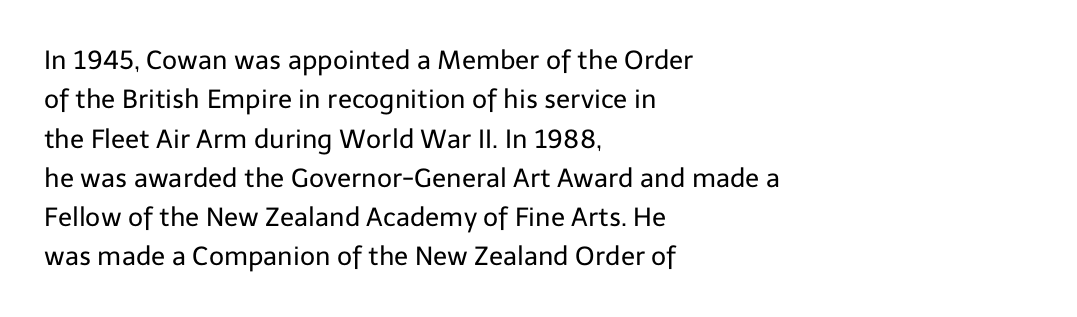
Q: Is the text bold? A: No.
Q: Is the text italic (slanted)? A: No, it is upright.
Q: Is the text underlined? A: No.
Q: How is the paragraph aligned? A: Left-aligned.
Q: Is the spacing between letters normal or unusually wide? A: Normal.
Q: Is the spacing between lines tight, normal or loose? A: Normal.
